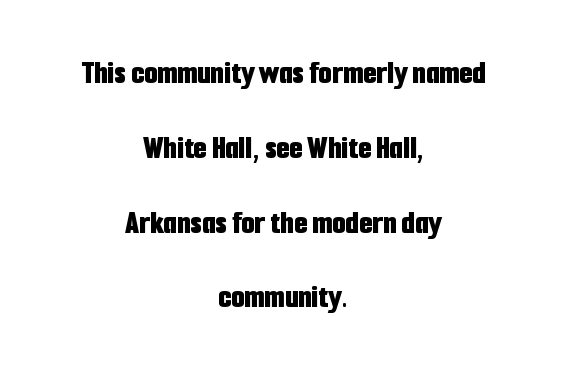
The image shows 34 px bold, condensed sans-serif type, upright; set centered, loose line spacing (2.2x), normal letter spacing, not underlined; low stroke contrast and a medium x-height.
